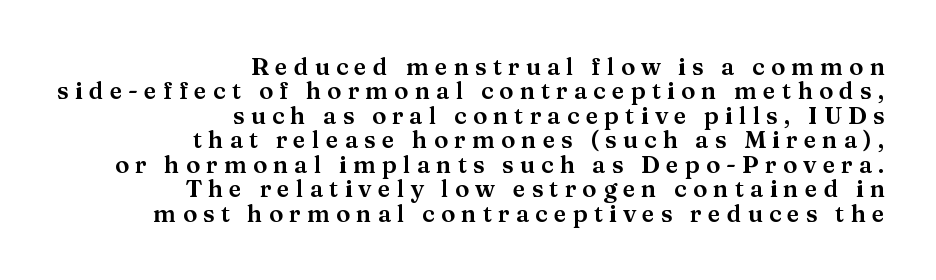
{"italic": "no", "underline": "no", "align": "right", "line_spacing": "tight", "line_spacing_ratio": 1.02, "letter_spacing": "wide", "letter_spacing_em": 0.25, "glyph_px": 24}
